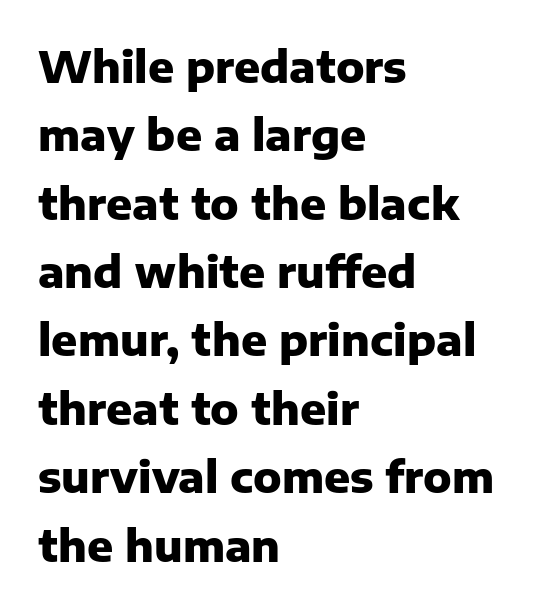
Glyph-to-glyph distance matches everyday printed text. Leftover space on each line is placed entirely after the last word. Do the characters align in a grid? No, the font is proportional. Look at the stroke-to-counter ratio: heavy, a bold. This is roman type, the default non-slanted kind.
